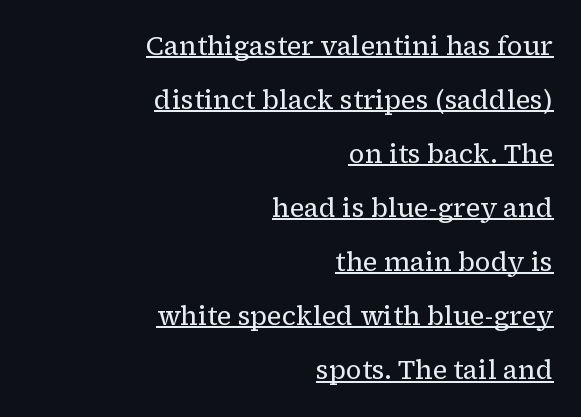
Check the space under the baseline: a stroke is drawn there. Line spacing here is loose. The rag falls on the left side of this text block. Unlike italic type, these characters show no tilt at all. The gaps between neighbouring characters are ordinary and unremarkable.
